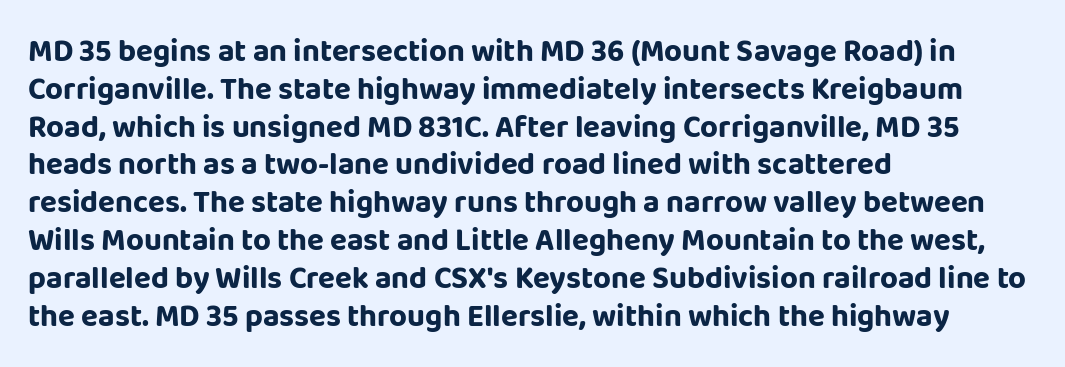
Look at the bottom of the vertical strokes: they stop flat, with no serifs. Left-aligned paragraph, ragged on the right. The lettering stays uniformly vertical, giving the passage a roman look. Type without underlining.
